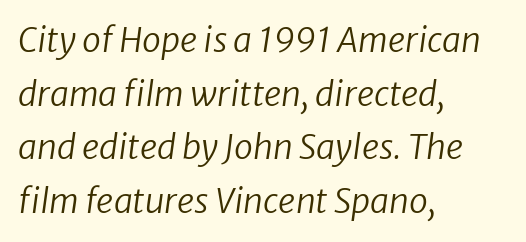
The image shows 34 px regular-weight type, italic (leaning right); set left-aligned, normal line spacing (1.58x), normal letter spacing, not underlined; low stroke contrast and a medium x-height.
